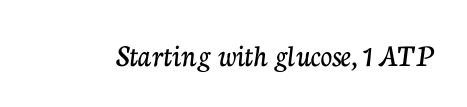
Observe the ordinary spacing: letters are neighbours, not strangers. A typesetter would call this proportional, since set widths differ per character. Letters rest on an invisible, unmarked baseline. Is this a sans? No — the strokes have serifs.
